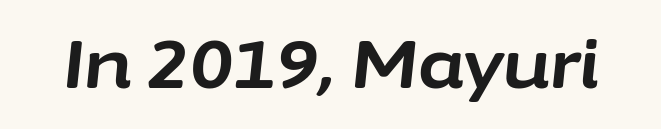
{"italic": "yes", "lean": "right", "slant_degrees": 6, "bold": "yes", "weight": "bold", "width": "normal", "stroke_contrast": "low", "x_height": "medium", "monospaced": "no", "underline": "no", "letter_spacing": "normal", "letter_spacing_em": 0.0, "glyph_px": 67}
